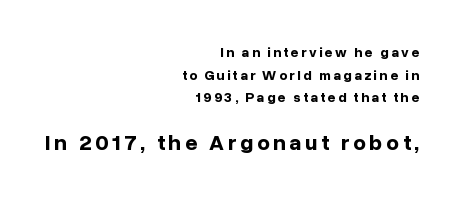
You'd pick this weight for a headline — it's a proper bold. The designer left line spacing at the default. Posture: straight, roman, zero tilt. Top chunk: small. Bottom chunk: large.
